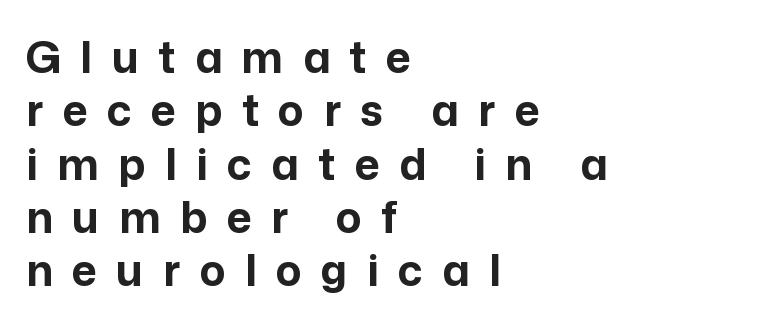
Q: Is the text bold? A: Yes.
Q: Is the text italic (slanted)? A: No, it is upright.
Q: Is the typeface a serif or a sans-serif typeface? A: Sans-serif.
Q: Is the text underlined? A: No.
Q: How is the paragraph aligned? A: Left-aligned.
Q: Is the spacing between letters normal or unusually wide? A: Unusually wide.
Q: Width (condensed, normal, or wide)? A: Normal.
Q: Stroke contrast? A: Low.
Q: x-height? A: Medium.
Q: Monospaced? A: No.
